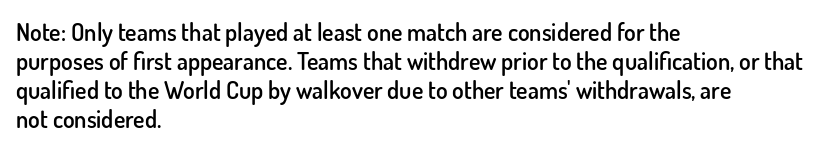
A fair bit of extra ink — the face is semibold, not bold. Reading down the block, your eye returns to a fixed left position each line. Style check: upright. Compared with typical body copy, the letter spacing here is the same. The passage shown is not underscored anywhere.
